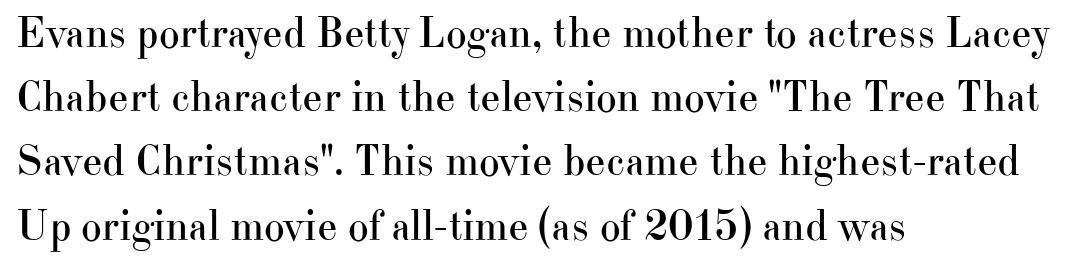
{"serif": "yes", "italic": "no", "bold": "no", "weight": "regular", "width": "normal", "stroke_contrast": "high", "x_height": "small", "monospaced": "no", "underline": "no", "align": "left", "line_spacing": "normal", "line_spacing_ratio": 1.46, "letter_spacing": "normal", "letter_spacing_em": 0.0, "glyph_px": 44}
